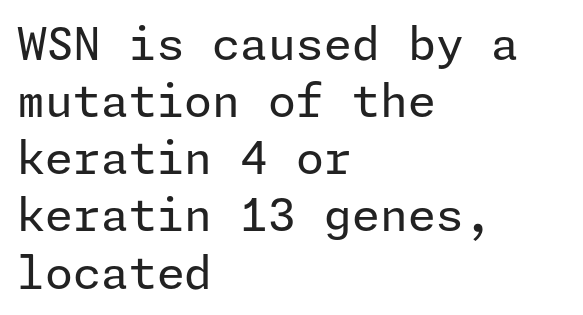
Note: no serifs on the glyphs. The horizontal fit of the characters is conventional and even. A typesetter would mark this as roman, not italic. These lines are set flush left with a ragged right edge.
